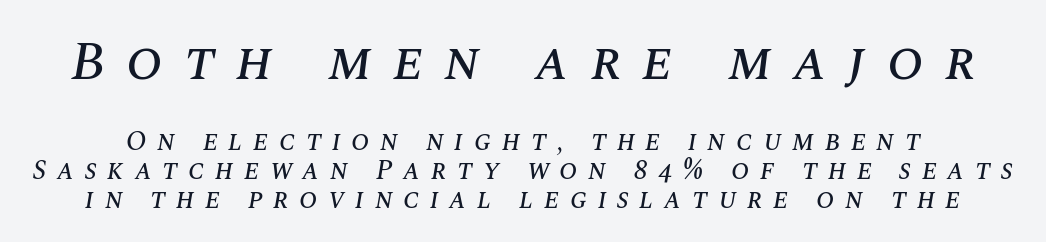
Characters follow at a spacing far wider than the type designer built in. The words here are not underlined. You could barely slide anything between these rows. Looks like regular typesetting: each glyph gets only the width it needs.
